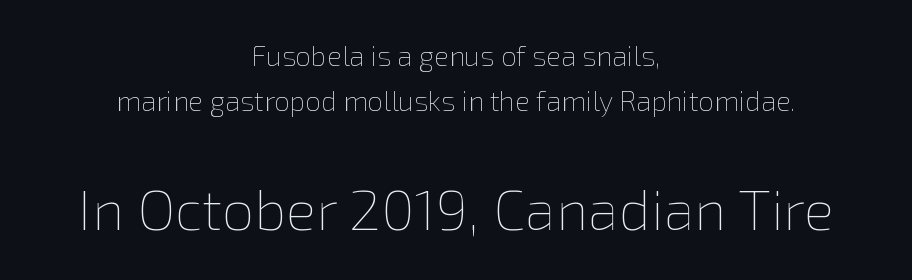
Unlike italic type, these characters show no tilt at all. Words float on clear page, feet unadorned. Here the designer chose a conventional face with non-uniform glyph widths. No extra ink here — the face is not bold. Compared with a flush-left layout, this one balances lines on the center instead.
